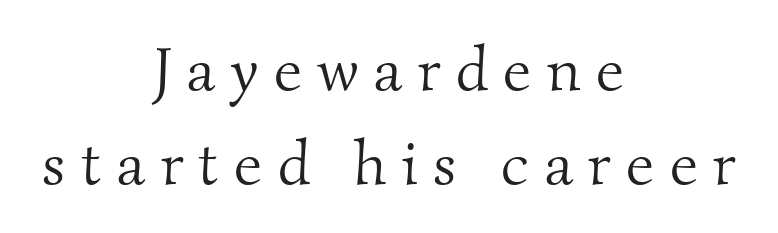
The image shows 62 px light serif type; set centered, normal line spacing (1.52x), unusually wide letter spacing (+0.25 em), not underlined; medium stroke contrast and a small x-height.
